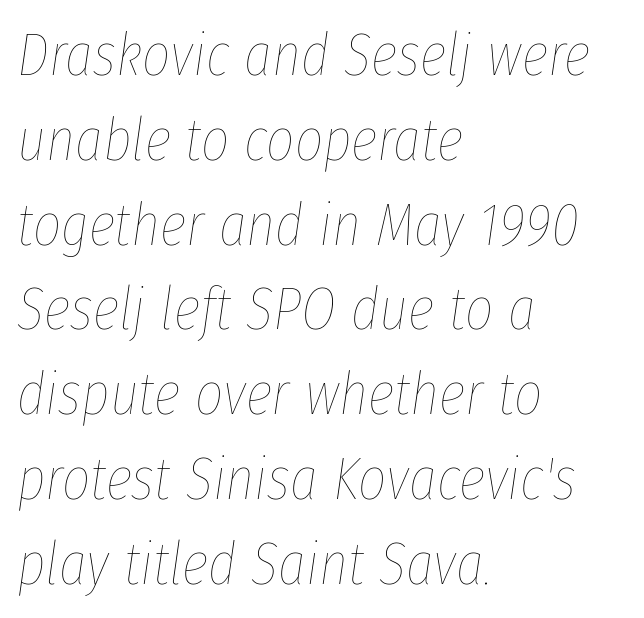
Q: Is the text bold? A: No.
Q: Is the text italic (slanted)? A: Yes, it leans right by about 8 degrees.
Q: Is the text underlined? A: No.
Q: How is the paragraph aligned? A: Left-aligned.
Q: Is the spacing between letters normal or unusually wide? A: Normal.
Q: Is the spacing between lines tight, normal or loose? A: Normal.
Q: Width (condensed, normal, or wide)? A: Condensed.
Q: Stroke contrast? A: Low.
Q: x-height? A: Medium.
Q: Monospaced? A: No.
